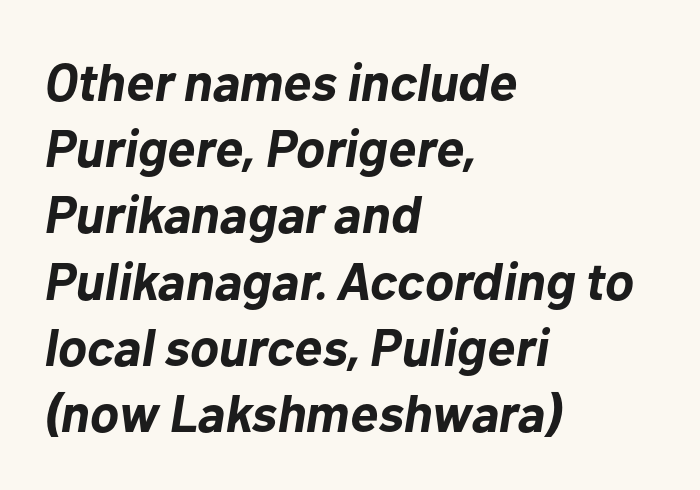
The image shows 53 px bold type, italic (leaning right); set left-aligned, normal line spacing (1.25x), normal letter spacing, not underlined; low stroke contrast and a medium x-height.
